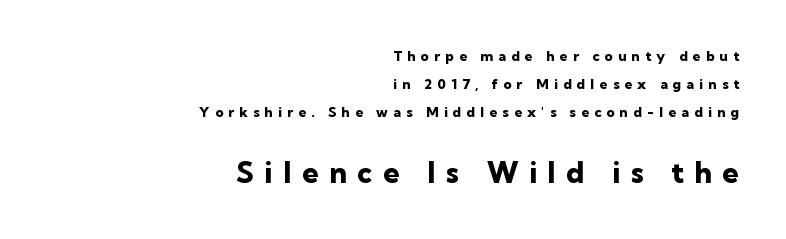
Is the type bold? Yes — the strokes are clearly thick and heavy. Underline: absent. Regarding serifs, this sample does without them. The specimen reads as upright at a glance. Interline gaps are noticeably wide in this sample. Each word looks stretched out because of the extra space between its letters.
